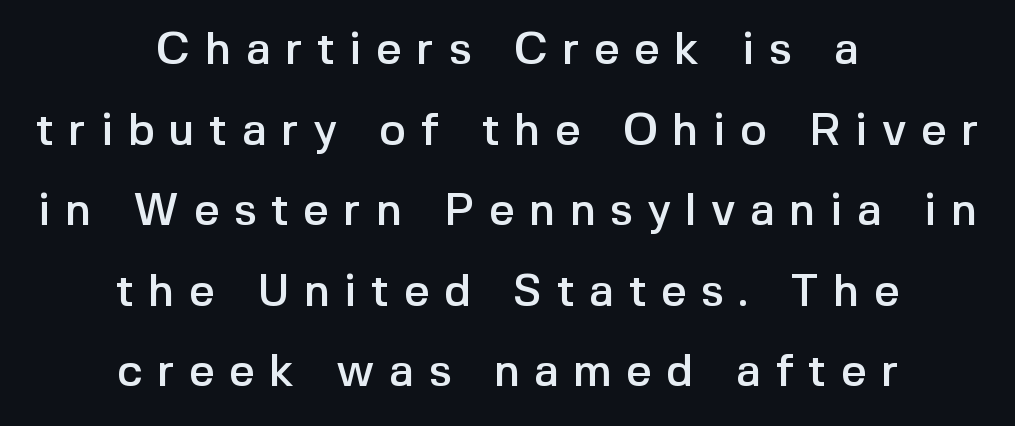
{"serif": "no", "italic": "no", "width": "normal", "x_height": "medium", "monospaced": "no", "underline": "no", "align": "center", "line_spacing_ratio": 1.79, "letter_spacing": "wide", "letter_spacing_em": 0.32, "glyph_px": 45}
